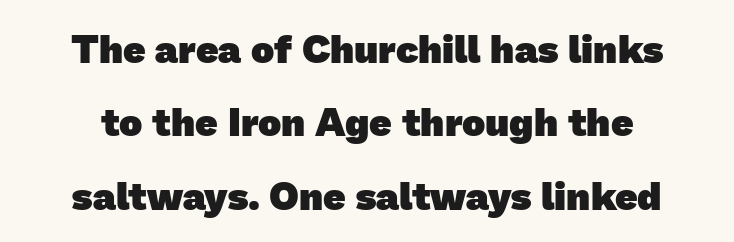
The image shows 39 px heavy sans-serif type; set line spacing 1.88x, normal letter spacing, not underlined; low stroke contrast and a medium x-height.
